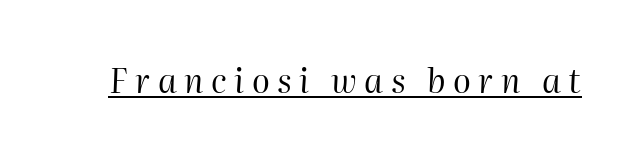
The image shows 33 px regular-weight type, italic (leaning right); set unusually wide letter spacing (+0.23 em), underlined; high stroke contrast and a medium x-height.
